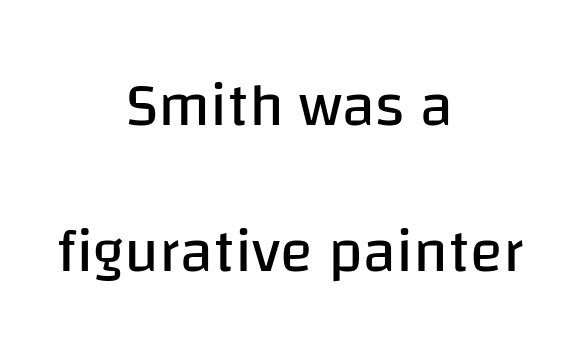
No letter is thick-stroked: the sample isn't bold. What kind of face is this? One without serifs — a sans. Successive baselines arrive slowly, with a big drop between each. The area under the type is left untouched.
